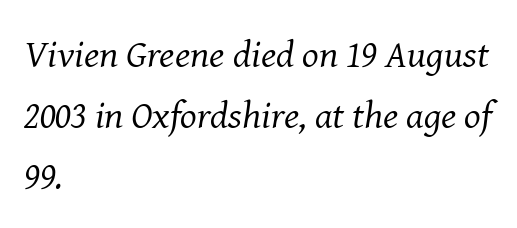
{"serif": "yes", "italic": "yes", "lean": "right", "slant_degrees": 8, "bold": "no", "weight": "regular", "width": "normal", "stroke_contrast": "medium", "x_height": "medium", "monospaced": "no", "underline": "no", "align": "left", "line_spacing": "normal", "line_spacing_ratio": 1.56, "letter_spacing": "normal", "letter_spacing_em": 0.0, "glyph_px": 39}
